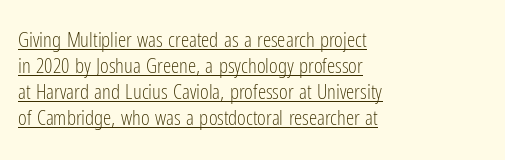
The typesetter chose a ragged-right arrangement here. The letters stand upright; this is a roman face. Beneath each row of characters lies a ruled line. Inter-character spacing is left at the font's built-in metrics. Letters have the restrained weight of plain body copy at most.
